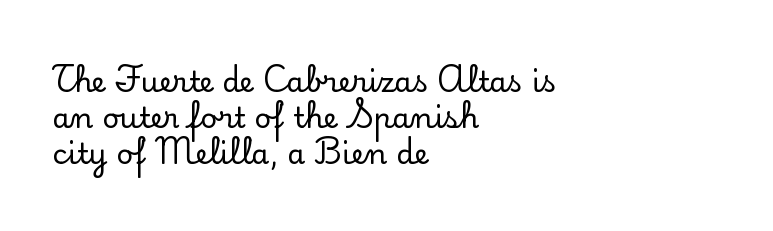
{"serif": "yes", "italic": "no", "width": "normal", "stroke_contrast": "low", "x_height": "small", "monospaced": "no", "underline": "no", "align": "left", "line_spacing": "normal", "line_spacing_ratio": 1.25, "letter_spacing": "normal", "letter_spacing_em": 0.0, "glyph_px": 29}
